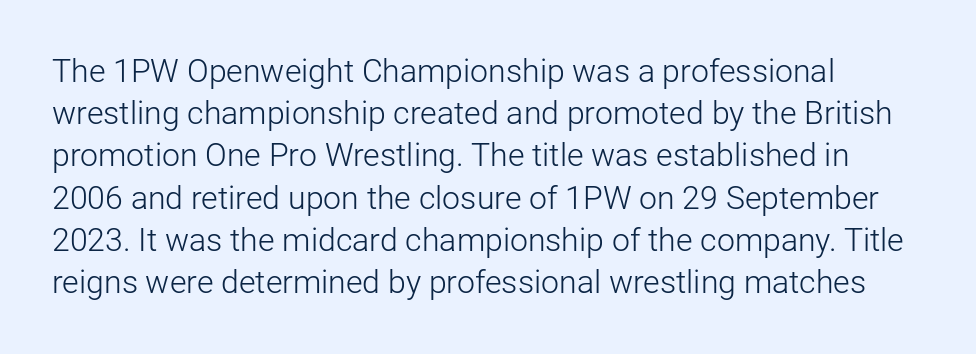
Q: Is the text bold? A: No.
Q: Is the text italic (slanted)? A: No, it is upright.
Q: Is the typeface a serif or a sans-serif typeface? A: Sans-serif.
Q: Is the text underlined? A: No.
Q: How is the paragraph aligned? A: Left-aligned.
Q: Is the spacing between letters normal or unusually wide? A: Normal.
Q: Is the spacing between lines tight, normal or loose? A: Normal.
Q: Width (condensed, normal, or wide)? A: Normal.
Q: Stroke contrast? A: Low.
Q: x-height? A: Medium.
Q: Monospaced? A: No.
